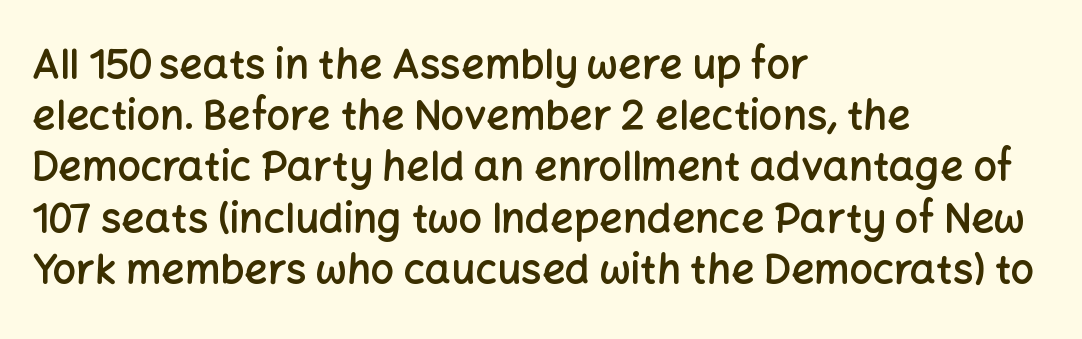
The image shows 41 px semibold sans-serif type, upright; set left-aligned, normal line spacing (1.25x), normal letter spacing, not underlined; low stroke contrast and a medium x-height.
